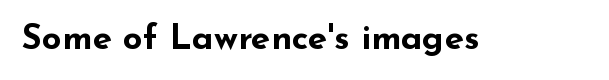
These lines were composed using upright roman letters. Letter spacing: default. How heavy is the stroke? Heavy — this is a bold. The space directly below the letters is spotless. Is this a fixed-width face? No — the glyphs have proportional, varying widths.
